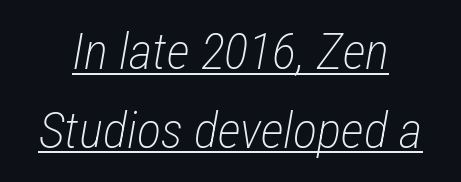
The passage shown is underscored from start to finish. Stems here are at most as thick as an everyday book face. Leading matches the norm, producing a regular column. Style check: oblique. Is this a fixed-width face? No — the glyphs have proportional, varying widths.
